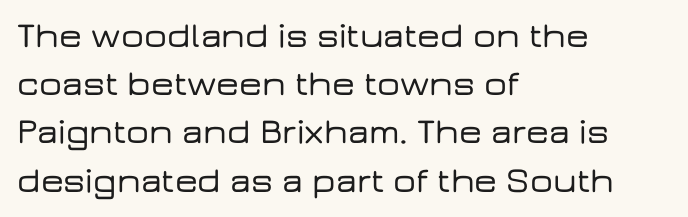
{"serif": "no", "italic": "no", "width": "wide", "stroke_contrast": "low", "x_height": "medium", "monospaced": "no", "underline": "no", "align": "left", "line_spacing": "normal", "line_spacing_ratio": 1.34, "letter_spacing": "normal", "letter_spacing_em": 0.0, "glyph_px": 36}
